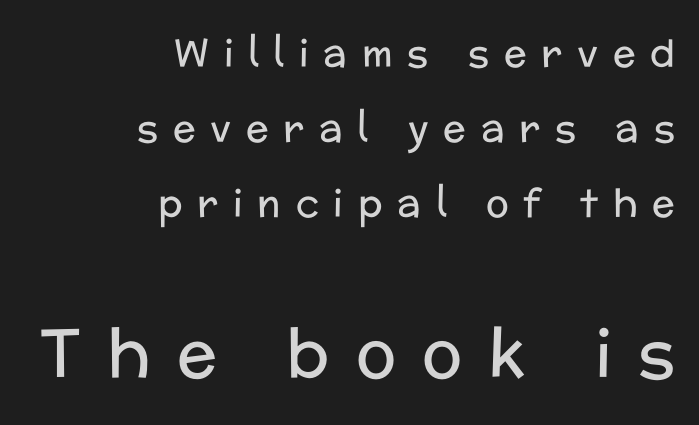
Q: Is the text bold? A: No.
Q: Is the text italic (slanted)? A: No, it is upright.
Q: Is the typeface a serif or a sans-serif typeface? A: Sans-serif.
Q: Is the text underlined? A: No.
Q: How is the paragraph aligned? A: Right-aligned.
Q: Is the spacing between letters normal or unusually wide? A: Unusually wide.
Q: Is the spacing between lines tight, normal or loose? A: Loose.
Q: Which block of text is set in a larger size, the first (top) or the second (bottom)? A: The second (bottom) one.
Q: Width (condensed, normal, or wide)? A: Normal.
Q: Stroke contrast? A: Low.
Q: x-height? A: Medium.
Q: Monospaced? A: No.
